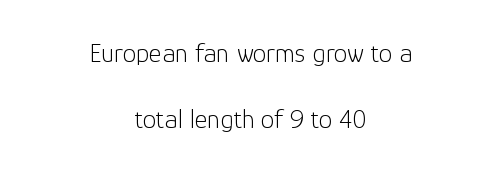
{"italic": "no", "bold": "no", "underline": "no", "align": "center", "line_spacing": "loose", "line_spacing_ratio": 2.46, "letter_spacing": "normal", "letter_spacing_em": 0.0, "glyph_px": 27}
